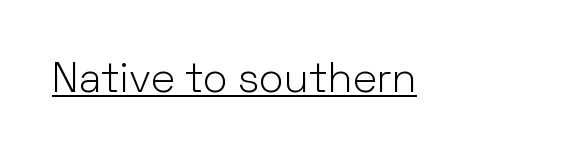
If you drew a line through each stem, it would be perfectly vertical. Decoration check: the copy is underlined. Looks like regular typesetting: each glyph gets only the width it needs. Is this a heavy cut? Hardly; it is regular or lighter.
